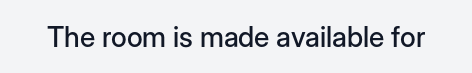
{"serif": "no", "italic": "no", "width": "normal", "stroke_contrast": "low", "x_height": "medium", "monospaced": "no", "underline": "no", "letter_spacing": "normal", "letter_spacing_em": 0.0, "glyph_px": 28}
